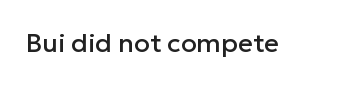
The image shows 26 px text type, upright; set normal letter spacing, not underlined.
